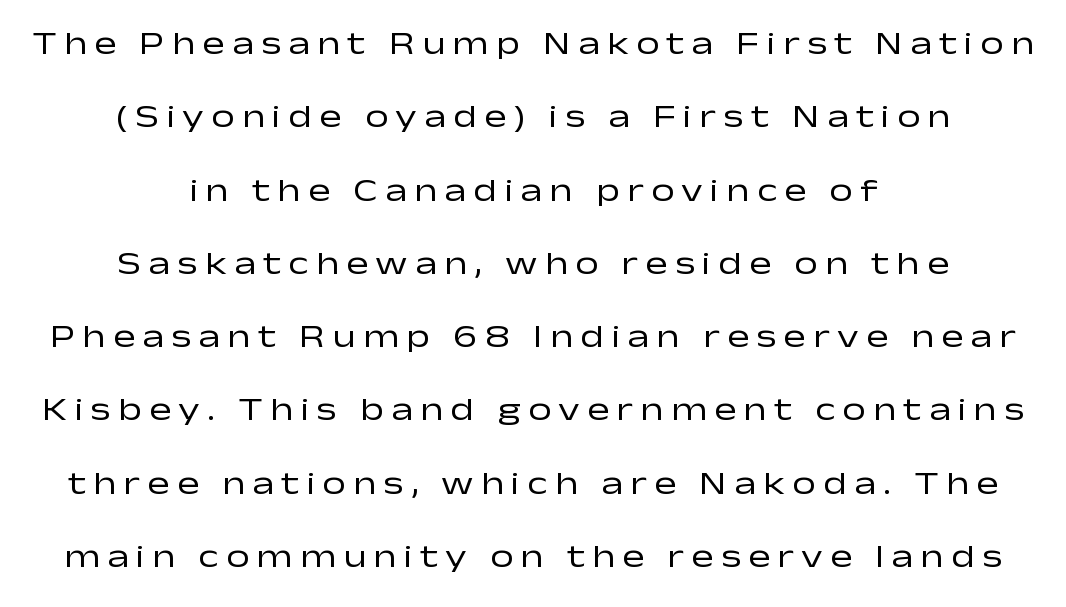
The image shows 33 px regular-weight, wide sans-serif type, upright; set centered, loose line spacing (2.22x), unusually wide letter spacing (+0.22 em), not underlined; low stroke contrast and a medium x-height.
